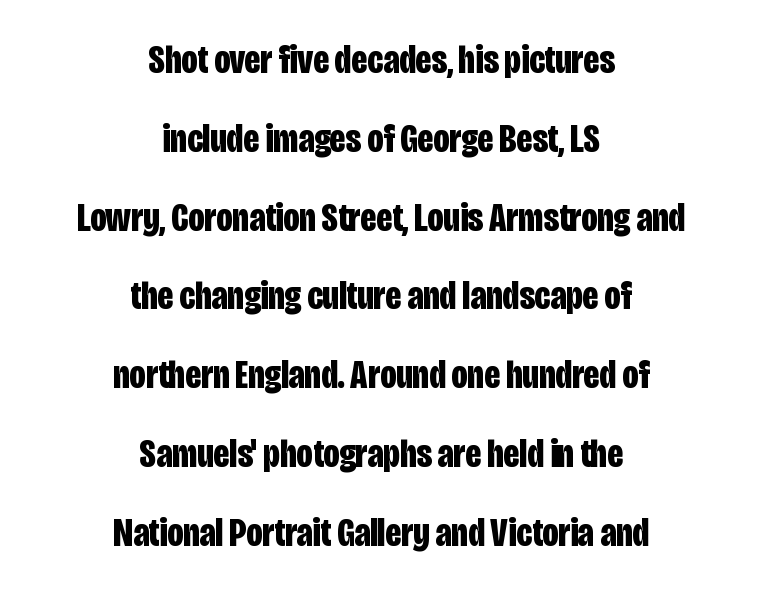
Q: Is the text bold? A: Yes.
Q: Is the text italic (slanted)? A: No, it is upright.
Q: Is the typeface a serif or a sans-serif typeface? A: Sans-serif.
Q: Is the text underlined? A: No.
Q: How is the paragraph aligned? A: Centered.
Q: Is the spacing between letters normal or unusually wide? A: Normal.
Q: Is the spacing between lines tight, normal or loose? A: Loose.
Q: Width (condensed, normal, or wide)? A: Condensed.
Q: Stroke contrast? A: Low.
Q: x-height? A: Large.
Q: Monospaced? A: No.
